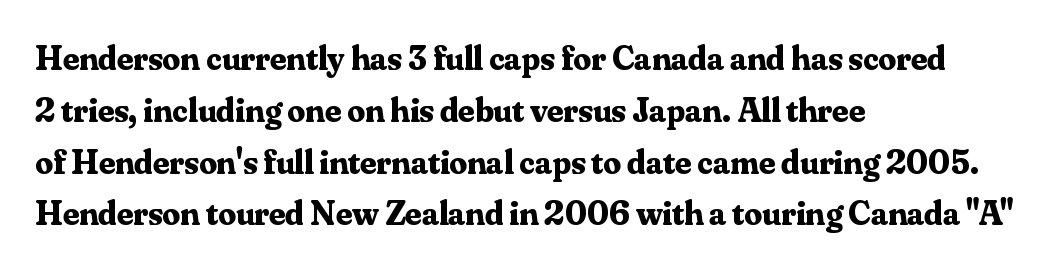
Leading: standard. Regarding serifs, this sample has them. The typesetter chose a ragged-right arrangement here. This rendering leaves character spacing at its baseline value. Unlike italic type, these characters show no tilt at all. Is the type bold? Yes — the strokes are clearly thick and heavy.
